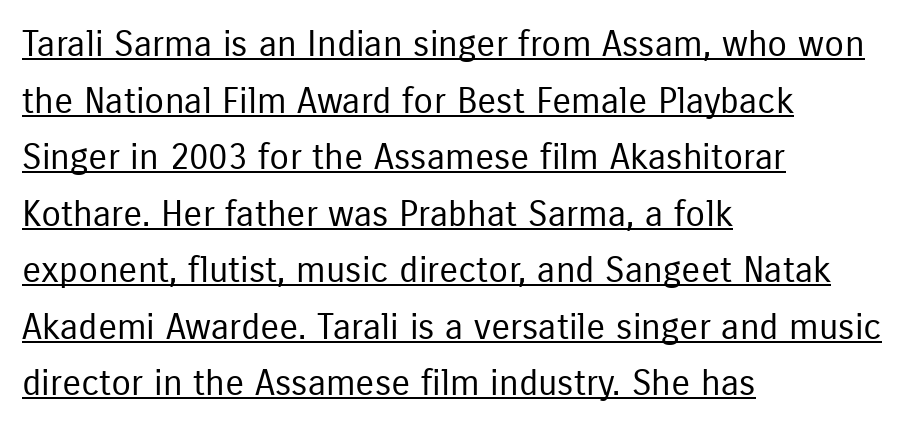
The typeface has the unassuming heft of standard copy or less. The words here are underlined. Posture: straight, roman, zero tilt. Characters follow at the spacing the type designer built in. The letters carry no serifs — their stems end cleanly without finishing strokes. Varying glyph widths throughout — classic text-font behaviour.
